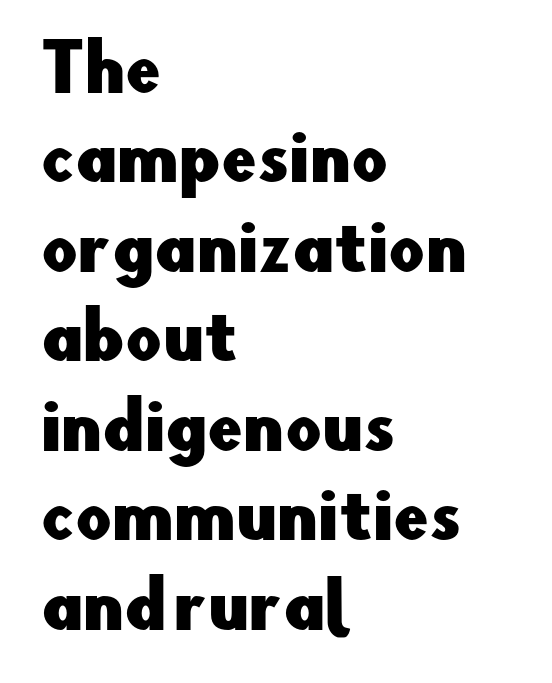
{"serif": "no", "italic": "no", "width": "normal", "stroke_contrast": "low", "x_height": "small", "monospaced": "no", "underline": "no", "align": "left", "line_spacing": "normal", "line_spacing_ratio": 1.42, "letter_spacing": "normal", "letter_spacing_em": 0.0, "glyph_px": 63}
